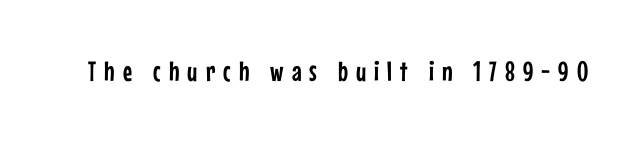
Q: Is the text italic (slanted)? A: No, it is upright.
Q: Is the typeface a serif or a sans-serif typeface? A: Sans-serif.
Q: Is the text underlined? A: No.
Q: Is the spacing between letters normal or unusually wide? A: Unusually wide.
Q: Width (condensed, normal, or wide)? A: Condensed.
Q: Stroke contrast? A: Low.
Q: x-height? A: Medium.
Q: Monospaced? A: No.
